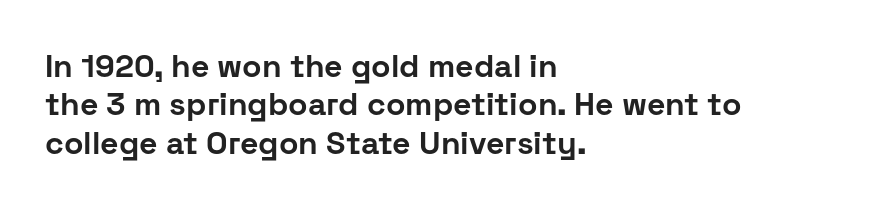
{"serif": "no", "italic": "no", "bold": "yes", "weight": "bold", "width": "normal", "stroke_contrast": "low", "x_height": "medium", "monospaced": "no", "underline": "no", "align": "left", "line_spacing_ratio": 1.2, "letter_spacing": "normal", "letter_spacing_em": 0.0, "glyph_px": 32}
